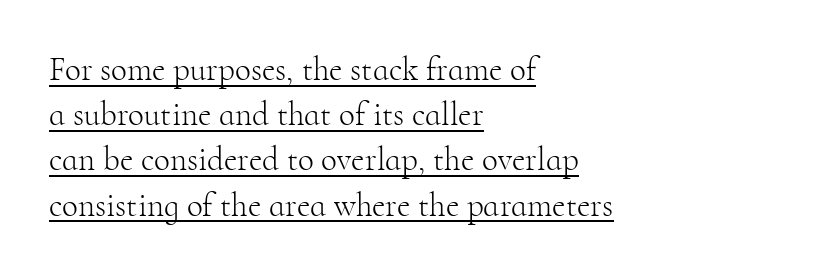
{"serif": "yes", "italic": "no", "bold": "no", "weight": "light", "width": "normal", "stroke_contrast": "high", "x_height": "small", "monospaced": "no", "underline": "yes", "align": "left", "line_spacing": "normal", "line_spacing_ratio": 1.37, "letter_spacing": "normal", "letter_spacing_em": 0.0, "glyph_px": 33}
